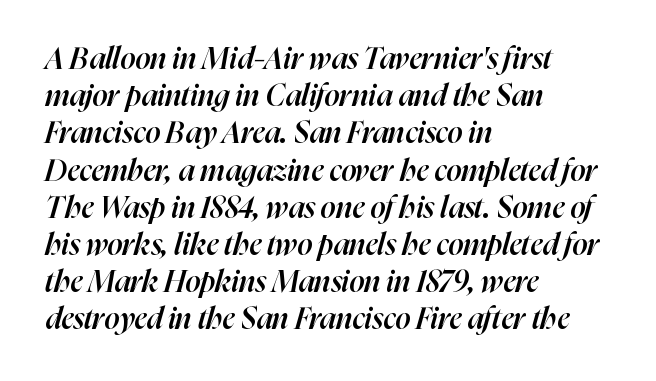
{"italic": "yes", "lean": "right", "slant_degrees": 16, "bold": "semi", "weight": "semibold", "width": "normal", "stroke_contrast": "high", "x_height": "medium", "monospaced": "no", "underline": "no", "align": "left", "line_spacing_ratio": 1.24, "letter_spacing": "normal", "letter_spacing_em": 0.0, "glyph_px": 30}
